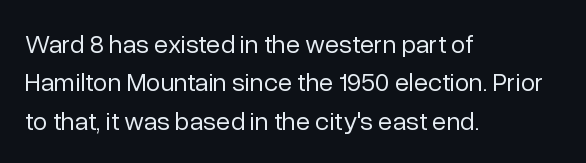
Q: Is the text bold? A: No.
Q: Is the text italic (slanted)? A: No, it is upright.
Q: Is the text underlined? A: No.
Q: How is the paragraph aligned? A: Left-aligned.
Q: Is the spacing between letters normal or unusually wide? A: Normal.
Q: Is the spacing between lines tight, normal or loose? A: Normal.
